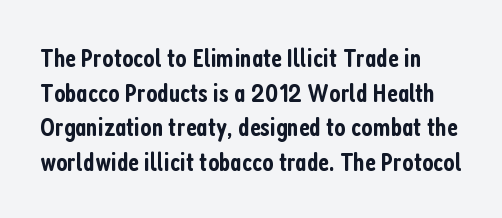
Q: Is the text bold? A: Semi-bold.
Q: Is the text italic (slanted)? A: No, it is upright.
Q: Is the text underlined? A: No.
Q: Is the spacing between letters normal or unusually wide? A: Normal.
Q: Is the spacing between lines tight, normal or loose? A: Normal.
